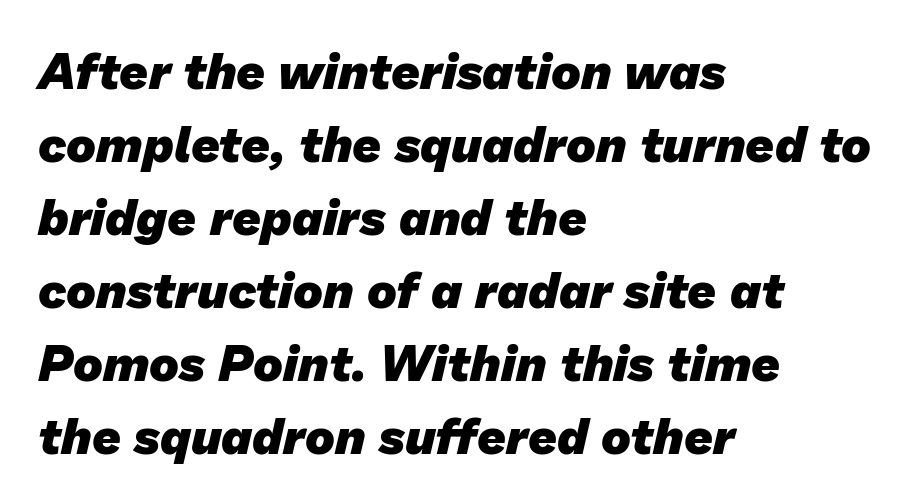
Q: Is the text bold? A: Yes.
Q: Is the typeface a serif or a sans-serif typeface? A: Sans-serif.
Q: Is the text underlined? A: No.
Q: How is the paragraph aligned? A: Left-aligned.
Q: Is the spacing between letters normal or unusually wide? A: Normal.
Q: Is the spacing between lines tight, normal or loose? A: Normal.
Q: Width (condensed, normal, or wide)? A: Normal.
Q: Stroke contrast? A: Low.
Q: x-height? A: Medium.
Q: Monospaced? A: No.
